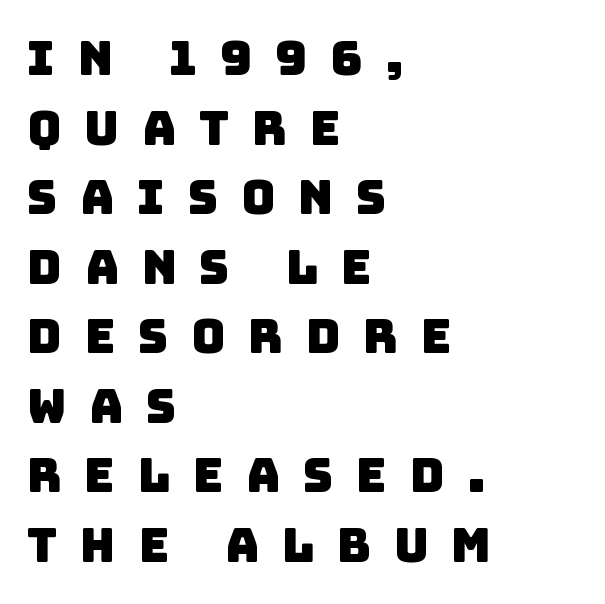
The image shows 47 px sans-serif type; set left-aligned, normal line spacing (1.48x), unusually wide letter spacing (+0.48 em), not underlined; low stroke contrast and a large x-height.
